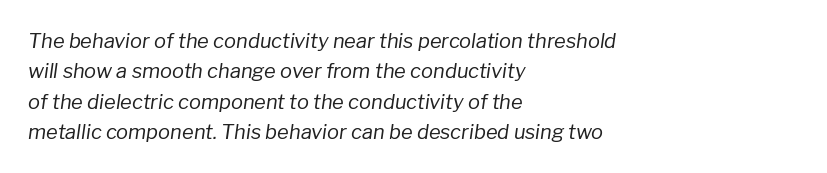
Q: Is the text bold? A: No.
Q: Is the text italic (slanted)? A: Yes, it leans right by about 8 degrees.
Q: Is the text underlined? A: No.
Q: How is the paragraph aligned? A: Left-aligned.
Q: Is the spacing between letters normal or unusually wide? A: Normal.
Q: Is the spacing between lines tight, normal or loose? A: Normal.
